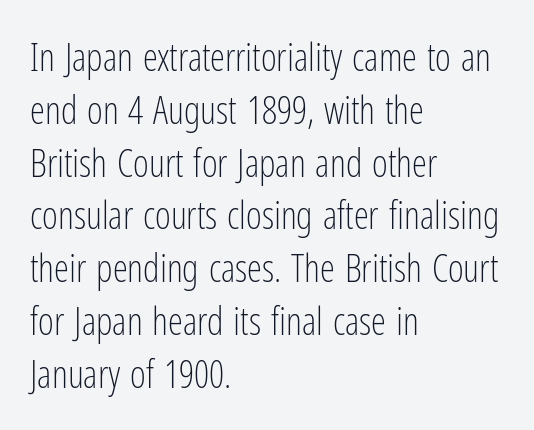
Q: Is the text bold? A: No.
Q: Is the text italic (slanted)? A: No, it is upright.
Q: Is the typeface a serif or a sans-serif typeface? A: Sans-serif.
Q: Is the text underlined? A: No.
Q: How is the paragraph aligned? A: Left-aligned.
Q: Is the spacing between letters normal or unusually wide? A: Normal.
Q: Is the spacing between lines tight, normal or loose? A: Normal.
Q: Width (condensed, normal, or wide)? A: Condensed.
Q: Stroke contrast? A: Low.
Q: x-height? A: Medium.
Q: Monospaced? A: No.
